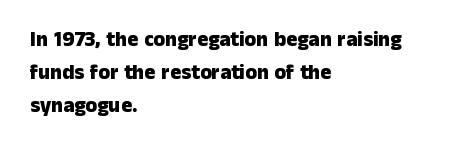
The image shows 21 px bold type, upright; set left-aligned, normal line spacing (1.56x), normal letter spacing, not underlined.
